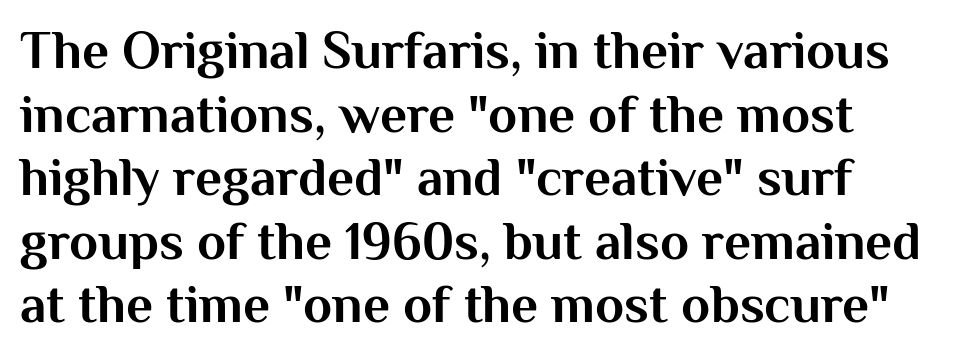
Nothing unusual about the tracking: characters are spaced as the font intends. The text was rendered using a sans face with plain stroke endings. You could not count columns in this text — the font is proportionally spaced. Weight check: bold — yes, fully. Descender tails drop into unmarked territory.
